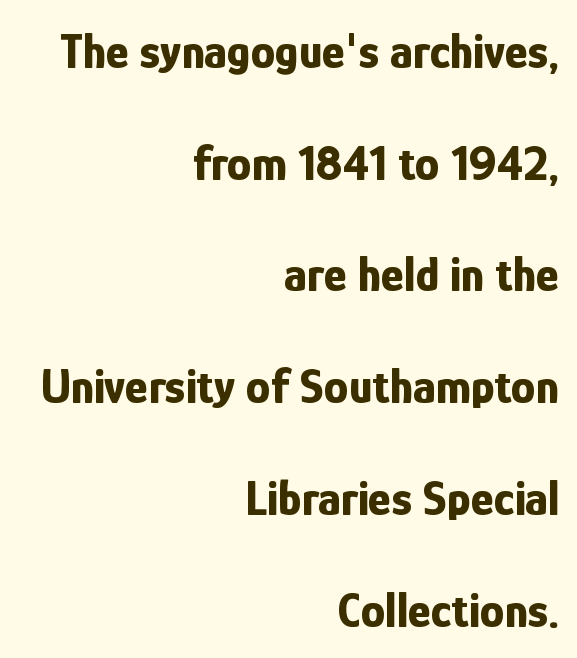
{"serif": "no", "italic": "no", "bold": "yes", "weight": "bold", "width": "condensed", "stroke_contrast": "low", "x_height": "medium", "monospaced": "no", "underline": "no", "align": "right", "line_spacing": "loose", "line_spacing_ratio": 2.28, "letter_spacing": "normal", "letter_spacing_em": 0.0, "glyph_px": 49}
